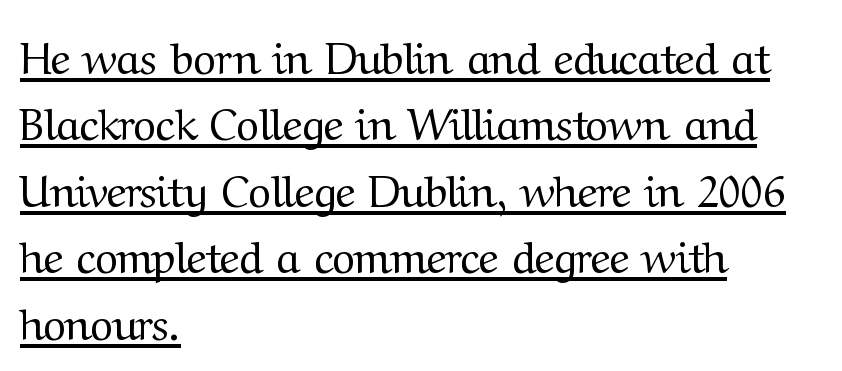
Q: Is the text bold? A: No.
Q: Is the text italic (slanted)? A: No, it is upright.
Q: Is the typeface a serif or a sans-serif typeface? A: Serif.
Q: Is the text underlined? A: Yes.
Q: How is the paragraph aligned? A: Left-aligned.
Q: Is the spacing between letters normal or unusually wide? A: Normal.
Q: Is the spacing between lines tight, normal or loose? A: Normal.
Q: Width (condensed, normal, or wide)? A: Normal.
Q: Stroke contrast? A: Medium.
Q: x-height? A: Medium.
Q: Monospaced? A: No.
